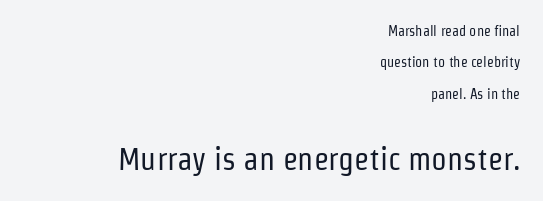
The image shows 31 px regular-weight, condensed sans-serif type, upright; set right-aligned, loose line spacing (2.25x), normal letter spacing, not underlined; the second (bottom) block is 2.21x larger; low stroke contrast and a medium x-height.
